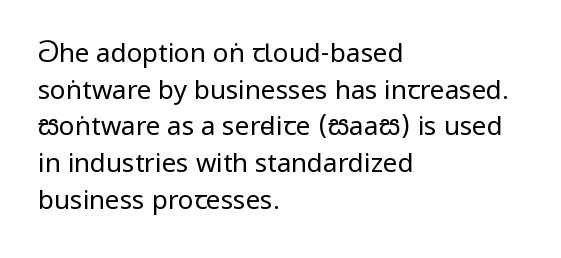
In CSS terms this would be text-align: left. The words here are not underlined. The font is comparable to plain body text, perhaps lighter. Every character sits straight up, as roman type does. The vertical gap from one line to the next is medium. Compared with typical body copy, the letter spacing here is the same.
